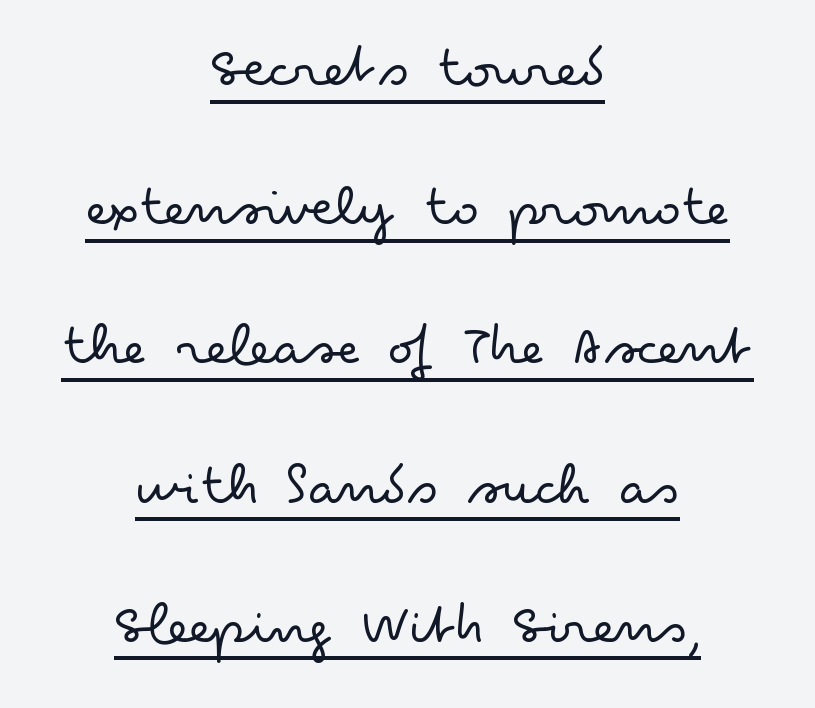
{"serif": "no", "italic": "no", "bold": "no", "weight": "light", "width": "wide", "stroke_contrast": "low", "x_height": "small", "monospaced": "no", "underline": "yes", "align": "center", "line_spacing": "loose", "line_spacing_ratio": 2.32, "letter_spacing": "normal", "letter_spacing_em": 0.0, "glyph_px": 60}
